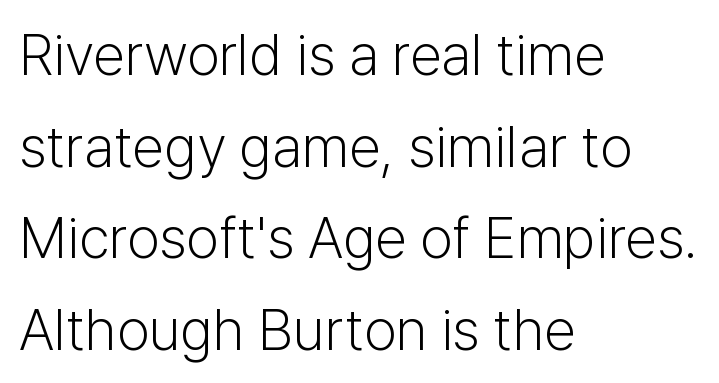
Q: Is the text bold? A: No.
Q: Is the text italic (slanted)? A: No, it is upright.
Q: Is the typeface a serif or a sans-serif typeface? A: Sans-serif.
Q: Is the text underlined? A: No.
Q: How is the paragraph aligned? A: Left-aligned.
Q: Is the spacing between letters normal or unusually wide? A: Normal.
Q: Is the spacing between lines tight, normal or loose? A: Normal.
Q: Width (condensed, normal, or wide)? A: Normal.
Q: Stroke contrast? A: Low.
Q: x-height? A: Medium.
Q: Monospaced? A: No.
